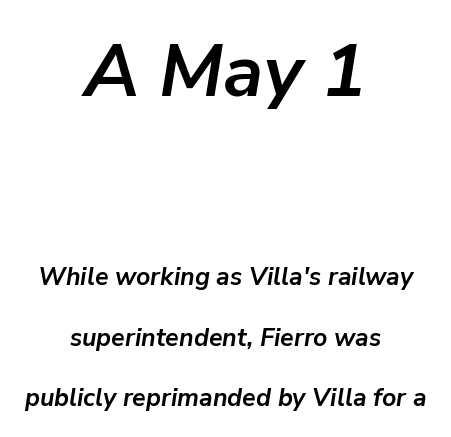
The paragraph has two soft edges and a firm central axis. Leading: increased. Two sizes are in play, and the larger belongs to the first block. Is the type slanted? Yes — the strokes lean at a clear angle.
